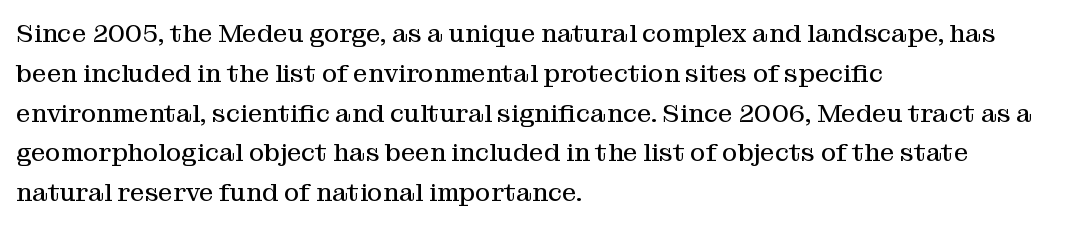
The image shows 26 px text type, upright; set left-aligned, normal line spacing (1.53x), normal letter spacing, not underlined.
